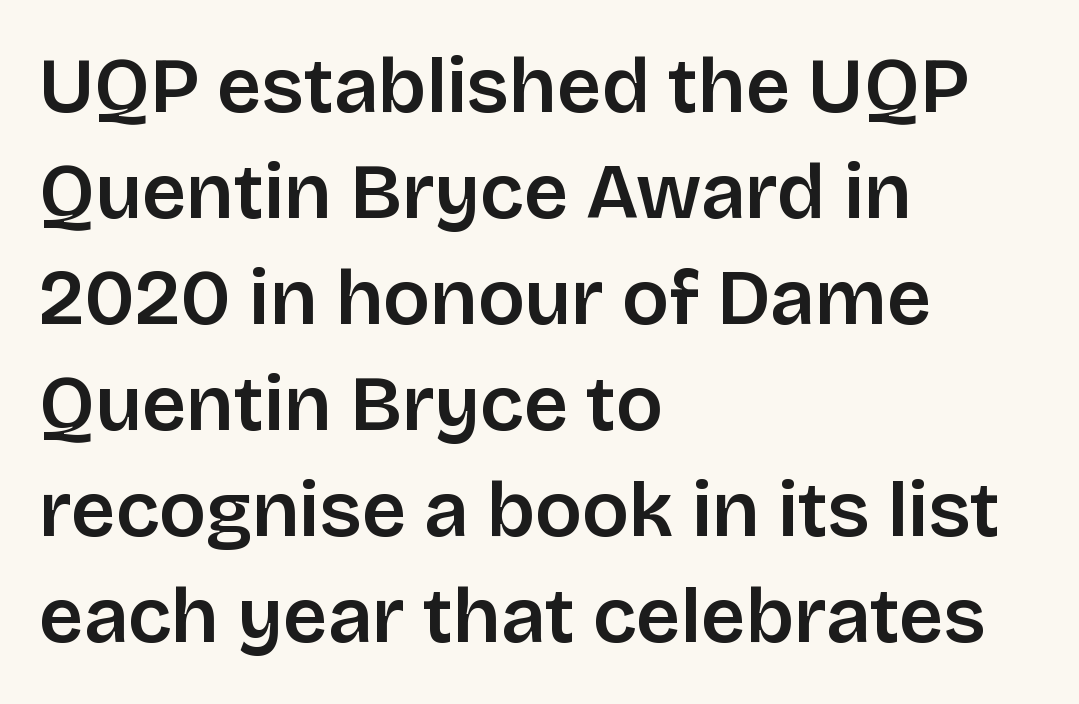
The image shows 78 px sans-serif type, upright; set left-aligned, normal line spacing (1.36x), normal letter spacing, not underlined; low stroke contrast and a large x-height.
